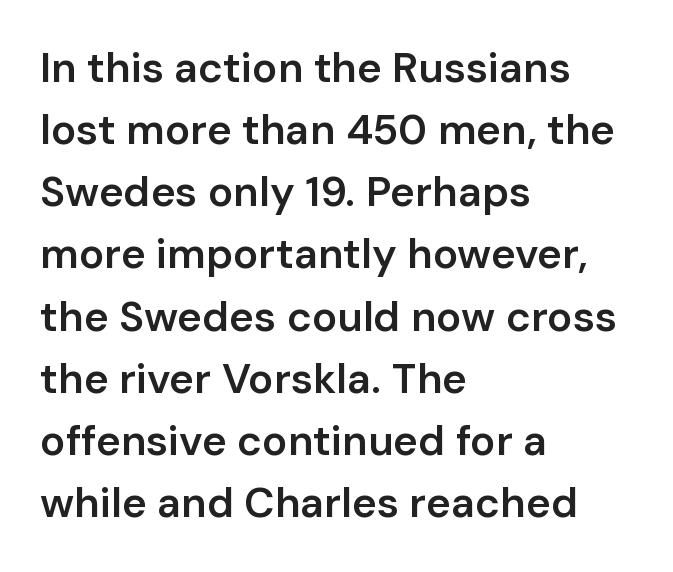
{"serif": "no", "italic": "no", "bold": "semi", "weight": "semibold", "width": "normal", "stroke_contrast": "low", "x_height": "medium", "monospaced": "no", "underline": "no", "align": "left", "line_spacing": "normal", "line_spacing_ratio": 1.48, "letter_spacing": "normal", "letter_spacing_em": 0.0, "glyph_px": 42}
